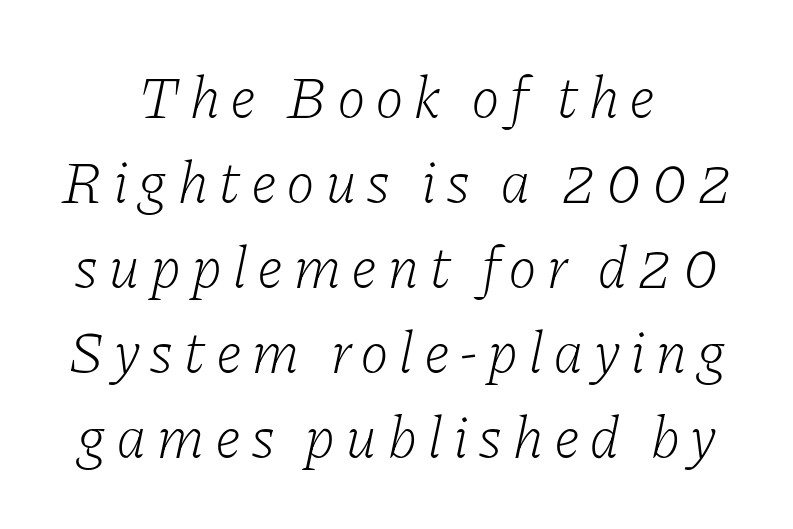
The image shows 59 px light serif type, italic (leaning right); set centered, normal line spacing (1.44x), not underlined; low stroke contrast and a medium x-height.
